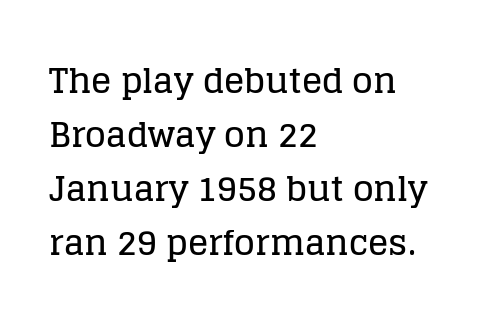
The face used here is seriffed, in the tradition of book romans. In CSS terms this would be text-align: left. The strip under each line holds only bare page. Leading: standard. A roman cut, with each character standing at attention.
